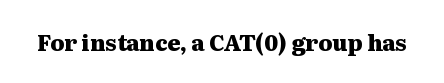
Q: Is the text bold? A: Yes.
Q: Is the text italic (slanted)? A: No, it is upright.
Q: Is the text underlined? A: No.
Q: Is the spacing between letters normal or unusually wide? A: Normal.
